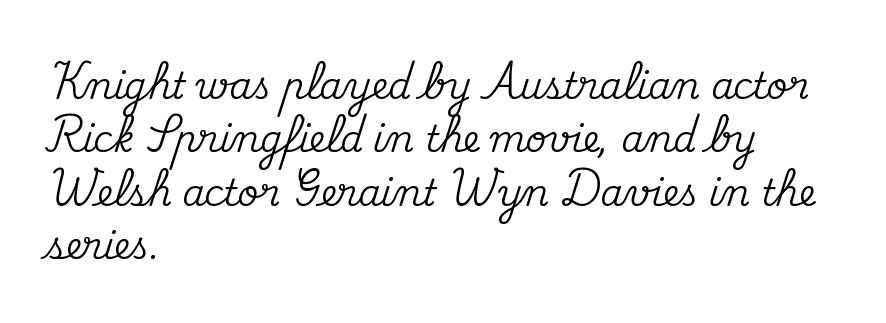
The image shows 36 px serif type; set left-aligned, normal line spacing (1.48x), normal letter spacing, not underlined; medium stroke contrast and a small x-height.
